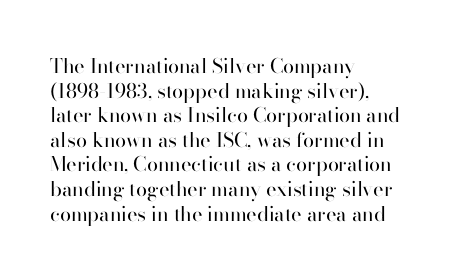
The image shows 20 px text type, upright; set left-aligned, line spacing 1.23x, normal letter spacing, not underlined.
